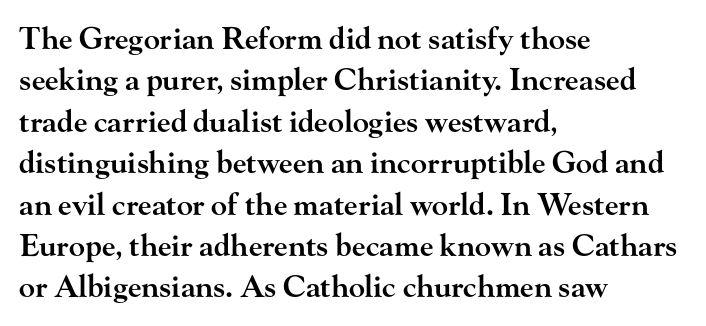
Q: Is the text bold? A: Semi-bold.
Q: Is the text italic (slanted)? A: No, it is upright.
Q: Is the typeface a serif or a sans-serif typeface? A: Serif.
Q: Is the text underlined? A: No.
Q: How is the paragraph aligned? A: Left-aligned.
Q: Is the spacing between letters normal or unusually wide? A: Normal.
Q: Is the spacing between lines tight, normal or loose? A: Normal.
Q: Width (condensed, normal, or wide)? A: Wide.
Q: Stroke contrast? A: High.
Q: x-height? A: Small.
Q: Monospaced? A: No.
